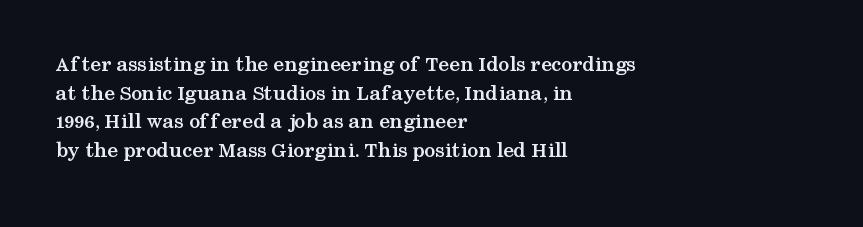
Q: Is the text bold? A: Yes.
Q: Is the text italic (slanted)? A: No, it is upright.
Q: Is the text underlined? A: No.
Q: How is the paragraph aligned? A: Left-aligned.
Q: Is the spacing between letters normal or unusually wide? A: Normal.
Q: Is the spacing between lines tight, normal or loose? A: Normal.
